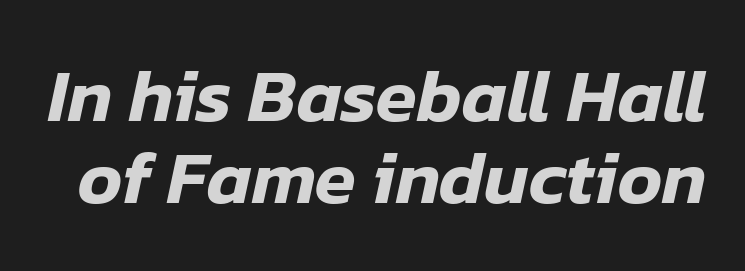
Looks like regular typesetting: each glyph gets only the width it needs. Check under the words: just untouched page. Italic? Definitely — the glyphs are oblique. Observe the ordinary spacing: letters are neighbours, not strangers. Closely set lines give the paragraph a compact silhouette.
